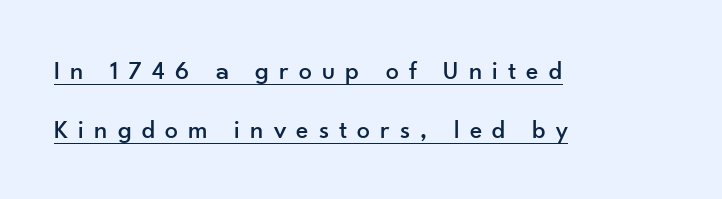
Teacher's note: observe the even left margin — that is flush-left alignment. The face used here is rendered with a markedly widened letterfit. Honestly, the underline is the first thing you notice here. A typesetter would mark this as roman, not italic. What's the leading like? Stretched, with rows far apart.
